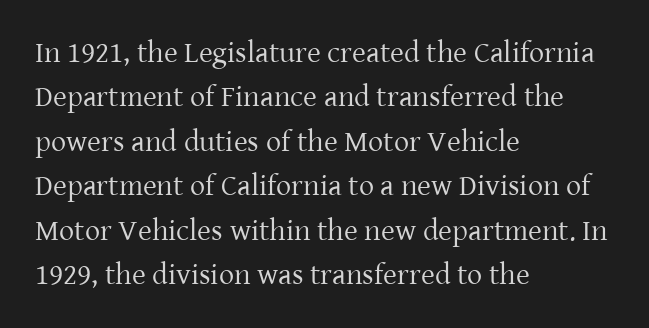
Q: Is the text bold? A: No.
Q: Is the text italic (slanted)? A: No, it is upright.
Q: Is the typeface a serif or a sans-serif typeface? A: Serif.
Q: Is the text underlined? A: No.
Q: How is the paragraph aligned? A: Left-aligned.
Q: Is the spacing between letters normal or unusually wide? A: Normal.
Q: Is the spacing between lines tight, normal or loose? A: Normal.
Q: Width (condensed, normal, or wide)? A: Normal.
Q: Stroke contrast? A: Low.
Q: x-height? A: Medium.
Q: Monospaced? A: No.
